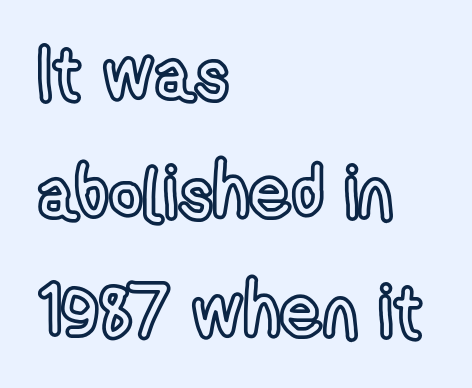
Q: Is the text italic (slanted)? A: No, it is upright.
Q: Is the text underlined? A: No.
Q: How is the paragraph aligned? A: Left-aligned.
Q: Is the spacing between letters normal or unusually wide? A: Normal.
Q: Is the spacing between lines tight, normal or loose? A: Normal.
Q: Width (condensed, normal, or wide)? A: Condensed.
Q: x-height? A: Medium.
Q: Monospaced? A: No.
